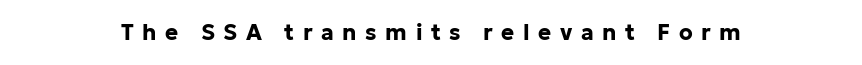
Q: Is the text bold? A: Yes.
Q: Is the text italic (slanted)? A: No, it is upright.
Q: Is the text underlined? A: No.
Q: Is the spacing between letters normal or unusually wide? A: Unusually wide.
